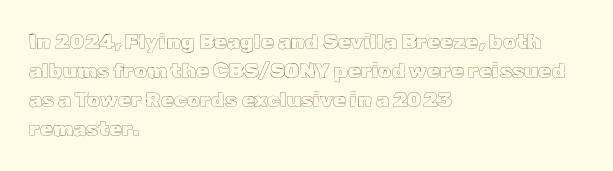
Does the leading feel generous? No, just average. Nobody touched the tracking dial on this one. This is the regular roman posture of the typeface. Visually the block forms a straight wall on the left and a jagged coastline on the right.
